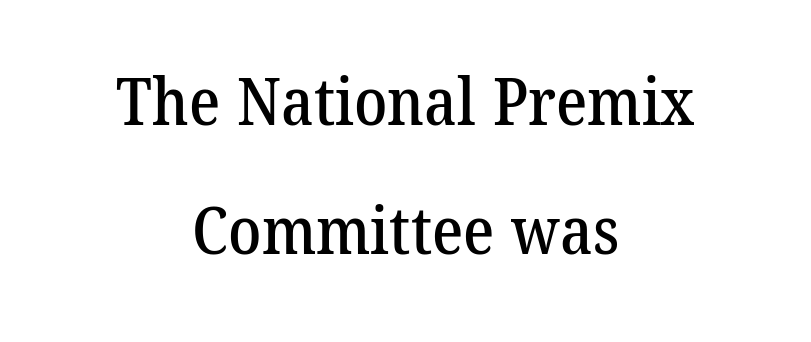
{"serif": "yes", "width": "normal", "stroke_contrast": "low", "x_height": "medium", "monospaced": "no", "underline": "no", "align": "center", "line_spacing": "loose", "line_spacing_ratio": 1.96, "letter_spacing": "normal", "letter_spacing_em": 0.0, "glyph_px": 66}
